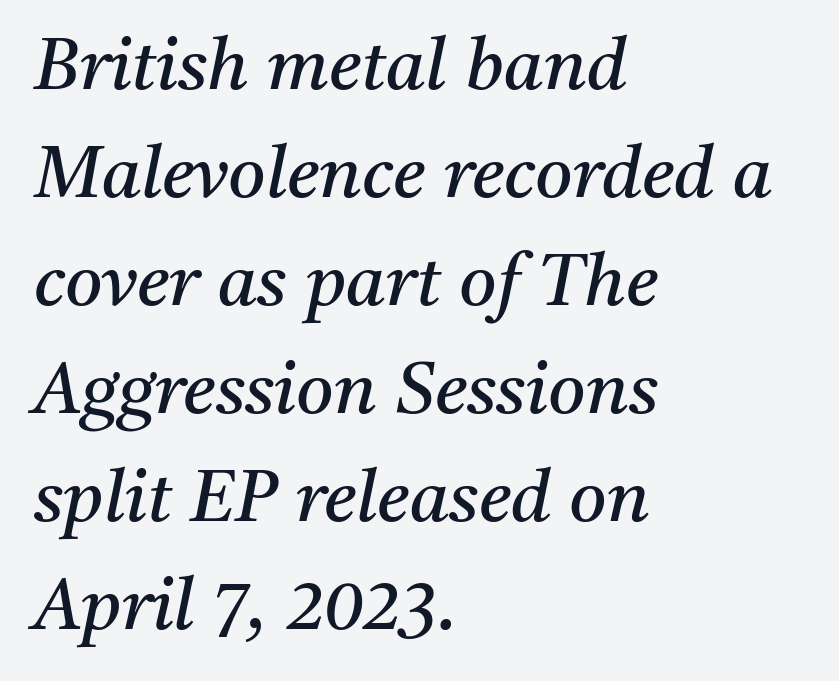
The image shows 72 px regular-weight serif type, italic (leaning right); set left-aligned, normal line spacing (1.5x), normal letter spacing, not underlined; medium stroke contrast and a medium x-height.
